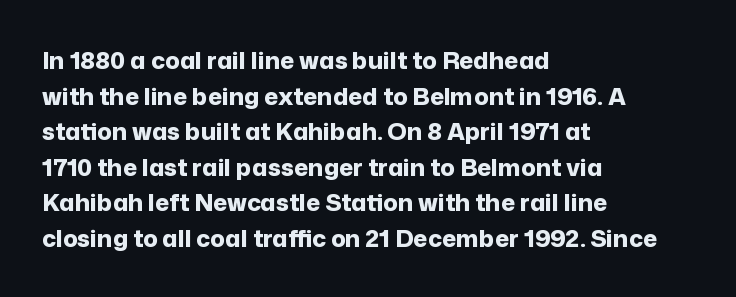
{"italic": "no", "bold": "yes", "underline": "no", "align": "left", "line_spacing": "normal", "line_spacing_ratio": 1.48, "letter_spacing": "normal", "letter_spacing_em": 0.0, "glyph_px": 24}
